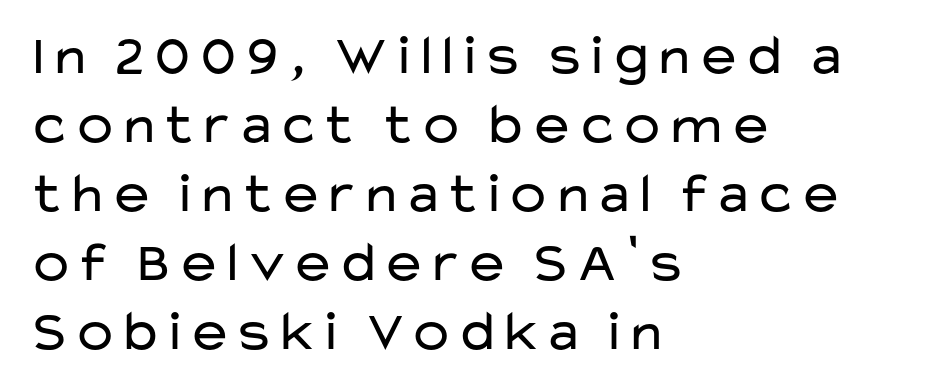
This sample uses a sans-serif face. The passage shown is typed in a proportional face where columns would drift. Do the letters lean? They stand straight. The typesetting does not lean heavy: it is not bold. The specimen omits any rule beneath the text block's lines.
